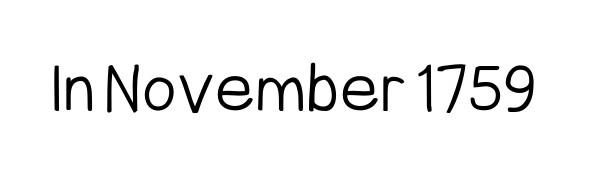
Q: Is the text bold? A: No.
Q: Is the text italic (slanted)? A: No, it is upright.
Q: Is the typeface a serif or a sans-serif typeface? A: Sans-serif.
Q: Is the text underlined? A: No.
Q: Is the spacing between letters normal or unusually wide? A: Normal.
Q: Width (condensed, normal, or wide)? A: Condensed.
Q: Stroke contrast? A: Low.
Q: x-height? A: Medium.
Q: Monospaced? A: No.
